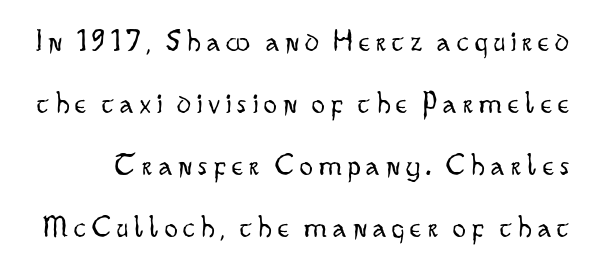
If you measured baseline to baseline, you'd find a long distance. Is this a fixed-width face? No — the glyphs have proportional, varying widths. The letters carry no serifs — their stems end cleanly without finishing strokes. A bare baseline throughout the passage. The letters stand straight up with perfectly vertical stems.
